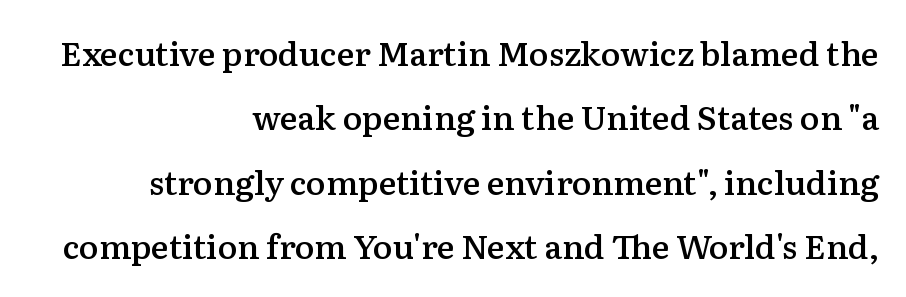
Stems and bowls a touch heavier than normal — semibold. Vertical spacing — loose. A bare baseline throughout the passage. The rag falls on the left side of this text block.
